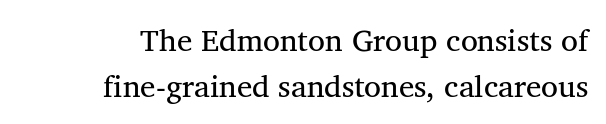
The image shows 31 px regular-weight serif type, upright; set normal line spacing (1.5x), normal letter spacing, not underlined; medium stroke contrast and a medium x-height.
